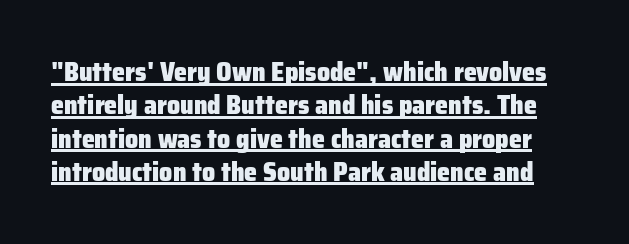
{"italic": "no", "bold": "yes", "underline": "yes", "line_spacing": "normal", "line_spacing_ratio": 1.28, "letter_spacing": "normal", "letter_spacing_em": 0.0, "glyph_px": 26}
